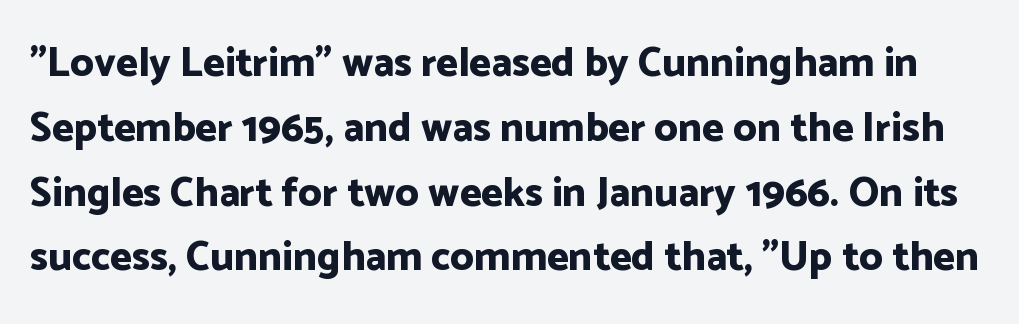
{"serif": "no", "italic": "no", "bold": "yes", "weight": "bold", "width": "normal", "stroke_contrast": "low", "x_height": "medium", "monospaced": "no", "underline": "no", "line_spacing": "normal", "line_spacing_ratio": 1.58, "letter_spacing": "normal", "letter_spacing_em": 0.0, "glyph_px": 41}
